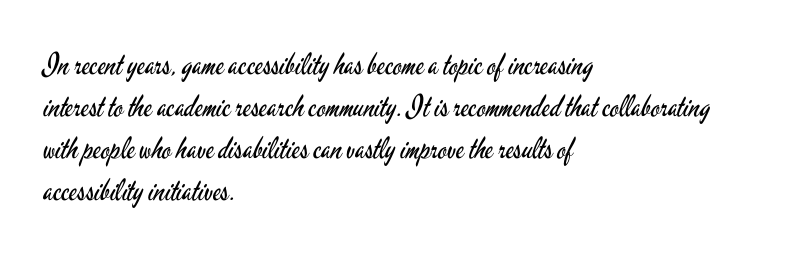
Q: Is the text bold? A: No.
Q: Is the text italic (slanted)? A: Yes.
Q: Is the typeface a serif or a sans-serif typeface? A: Sans-serif.
Q: Is the text underlined? A: No.
Q: How is the paragraph aligned? A: Left-aligned.
Q: Is the spacing between letters normal or unusually wide? A: Normal.
Q: Is the spacing between lines tight, normal or loose? A: Normal.
Q: Width (condensed, normal, or wide)? A: Condensed.
Q: Stroke contrast? A: Low.
Q: x-height? A: Small.
Q: Monospaced? A: No.
